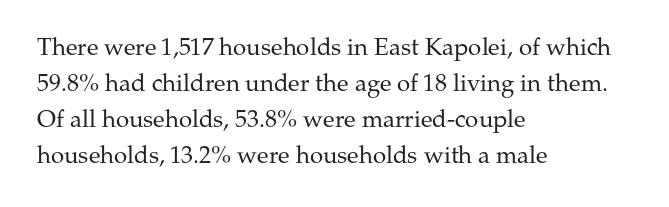
{"italic": "no", "bold": "no", "underline": "no", "align": "left", "line_spacing": "normal", "line_spacing_ratio": 1.5, "letter_spacing": "normal", "letter_spacing_em": 0.0, "glyph_px": 24}
